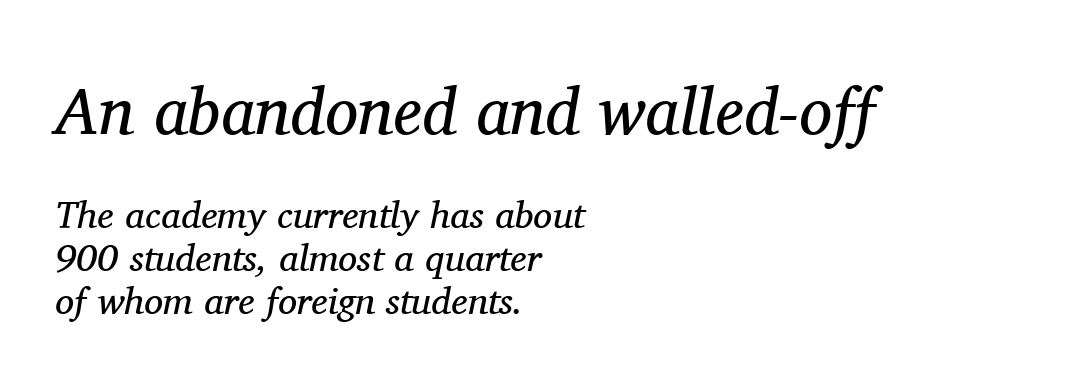
{"serif": "yes", "italic": "yes", "lean": "right", "slant_degrees": 11, "bold": "no", "weight": "regular", "width": "normal", "stroke_contrast": "medium", "x_height": "medium", "monospaced": "no", "underline": "no", "align": "left", "line_spacing": "tight", "line_spacing_ratio": 1.13, "letter_spacing": "normal", "letter_spacing_em": 0.0, "larger_block": "first", "size_ratio": 1.74, "glyph_px": 66}
